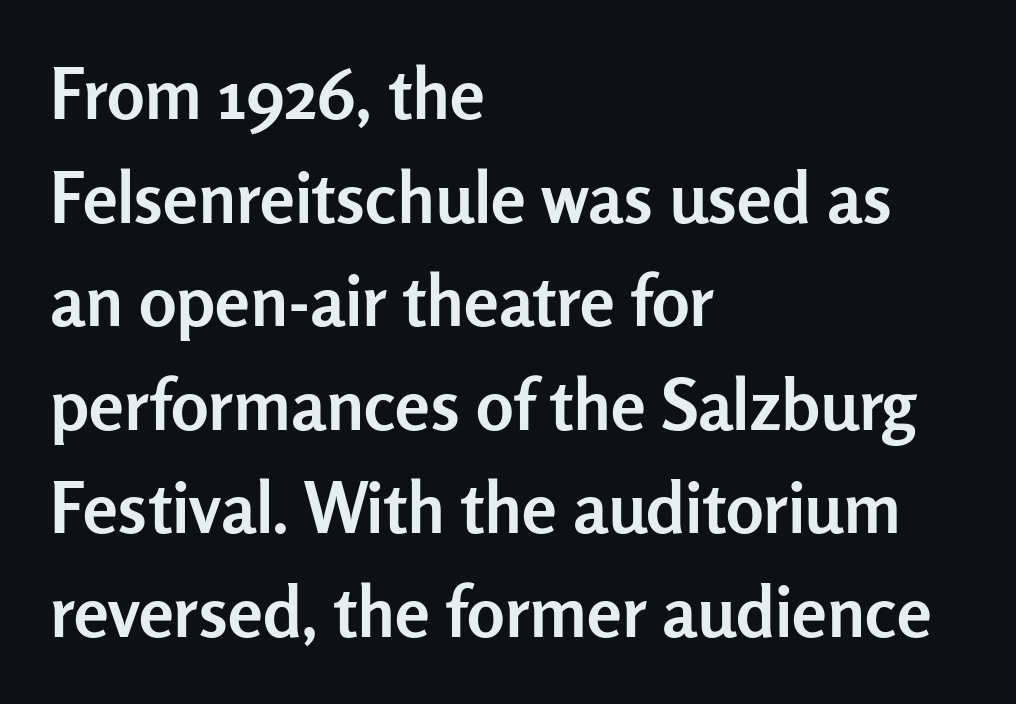
{"serif": "no", "italic": "no", "bold": "yes", "weight": "semibold", "width": "normal", "stroke_contrast": "low", "x_height": "medium", "monospaced": "no", "underline": "no", "align": "left", "line_spacing": "normal", "line_spacing_ratio": 1.48, "letter_spacing": "normal", "letter_spacing_em": 0.0, "glyph_px": 70}
